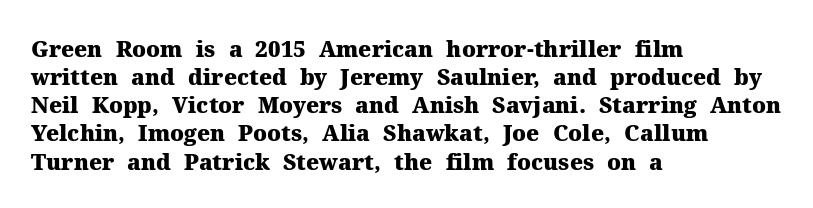
Q: Is the text bold? A: Yes.
Q: Is the text italic (slanted)? A: No, it is upright.
Q: Is the text underlined? A: No.
Q: How is the paragraph aligned? A: Left-aligned.
Q: Is the spacing between letters normal or unusually wide? A: Normal.
Q: Is the spacing between lines tight, normal or loose? A: Normal.
